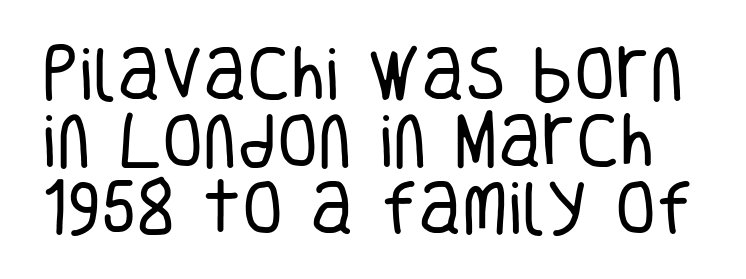
Q: Is the text bold? A: No.
Q: Is the text italic (slanted)? A: No, it is upright.
Q: Is the typeface a serif or a sans-serif typeface? A: Sans-serif.
Q: Is the text underlined? A: No.
Q: Is the spacing between letters normal or unusually wide? A: Normal.
Q: Is the spacing between lines tight, normal or loose? A: Tight.
Q: Width (condensed, normal, or wide)? A: Condensed.
Q: Stroke contrast? A: Low.
Q: x-height? A: Large.
Q: Monospaced? A: No.
